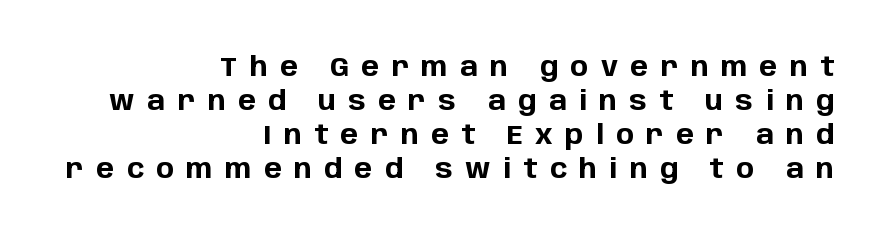
Q: Is the text bold? A: Yes.
Q: Is the text italic (slanted)? A: No, it is upright.
Q: Is the text underlined? A: No.
Q: How is the paragraph aligned? A: Right-aligned.
Q: Is the spacing between letters normal or unusually wide? A: Unusually wide.
Q: Is the spacing between lines tight, normal or loose? A: Normal.
